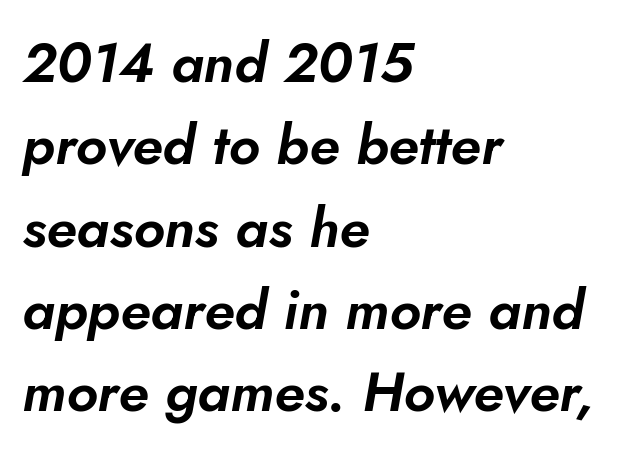
{"italic": "yes", "lean": "right", "slant_degrees": 5, "width": "normal", "stroke_contrast": "low", "x_height": "small", "monospaced": "no", "underline": "no", "align": "left", "line_spacing": "normal", "line_spacing_ratio": 1.47, "letter_spacing": "normal", "letter_spacing_em": 0.0, "glyph_px": 56}
